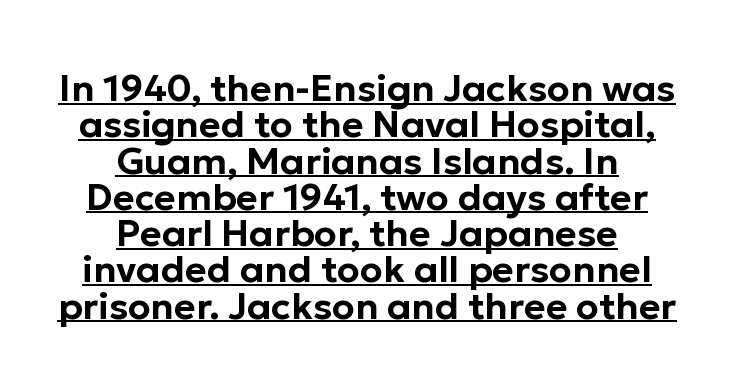
The image shows 37 px sans-serif type, upright; set centered, tight line spacing (0.98x), normal letter spacing, underlined; low stroke contrast and a medium x-height.
